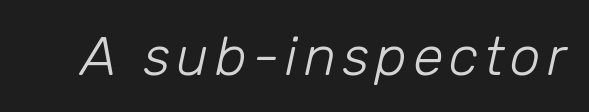
The image shows 55 px light type, italic (leaning right); set not underlined; low stroke contrast and a medium x-height.
